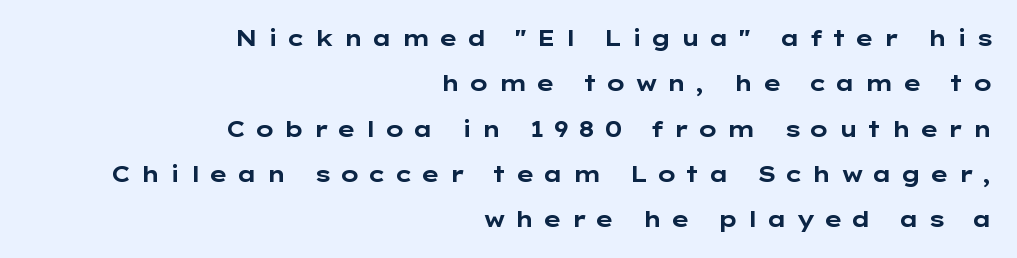
{"italic": "no", "bold": "yes", "underline": "no", "align": "right", "line_spacing": "loose", "line_spacing_ratio": 2.06, "letter_spacing": "wide", "letter_spacing_em": 0.38, "glyph_px": 22}
